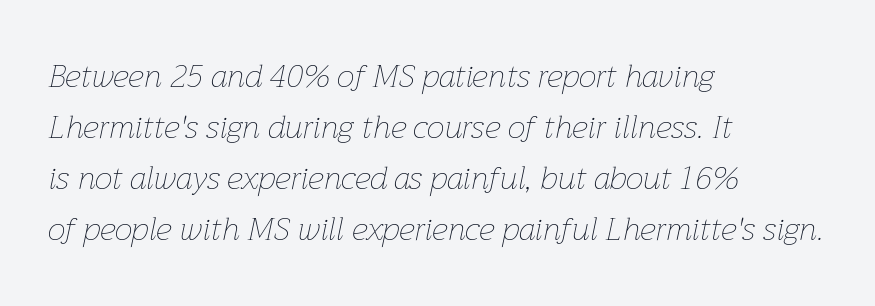
The image shows 32 px thin type, italic (leaning right); set left-aligned, normal line spacing (1.59x), normal letter spacing, not underlined; low stroke contrast and a medium x-height.
